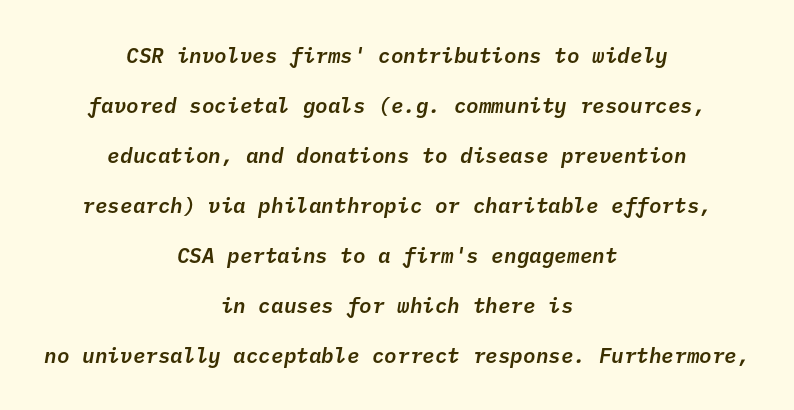
Q: Is the text italic (slanted)? A: Yes, it leans right by about 10 degrees.
Q: Is the text underlined? A: No.
Q: How is the paragraph aligned? A: Centered.
Q: Is the spacing between letters normal or unusually wide? A: Normal.
Q: Is the spacing between lines tight, normal or loose? A: Loose.
